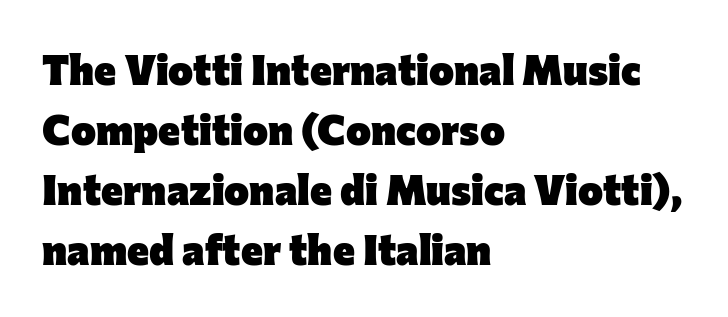
The image shows 42 px heavy sans-serif type, upright; set left-aligned, normal line spacing (1.43x), normal letter spacing, not underlined; low stroke contrast and a medium x-height.
